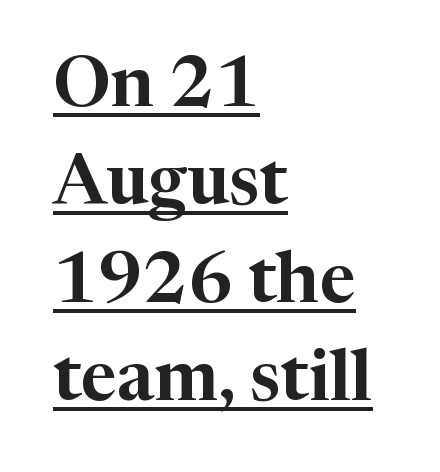
Q: Is the text italic (slanted)? A: No, it is upright.
Q: Is the typeface a serif or a sans-serif typeface? A: Serif.
Q: Is the text underlined? A: Yes.
Q: How is the paragraph aligned? A: Left-aligned.
Q: Is the spacing between letters normal or unusually wide? A: Normal.
Q: Is the spacing between lines tight, normal or loose? A: Normal.
Q: Width (condensed, normal, or wide)? A: Normal.
Q: Stroke contrast? A: High.
Q: x-height? A: Medium.
Q: Monospaced? A: No.
